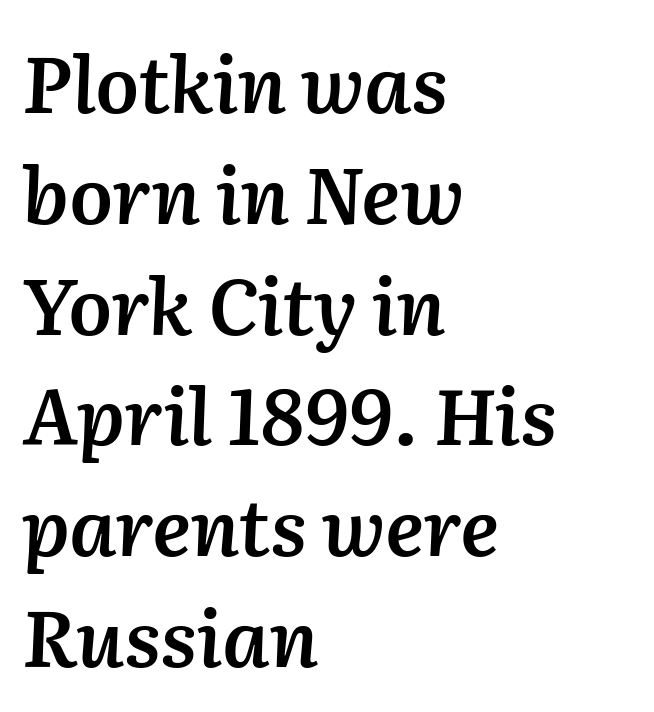
{"italic": "yes", "lean": "right", "slant_degrees": 2, "bold": "semi", "weight": "semibold", "width": "normal", "stroke_contrast": "medium", "x_height": "medium", "monospaced": "no", "underline": "no", "align": "left", "line_spacing": "normal", "line_spacing_ratio": 1.42, "letter_spacing": "normal", "letter_spacing_em": 0.0, "glyph_px": 78}
